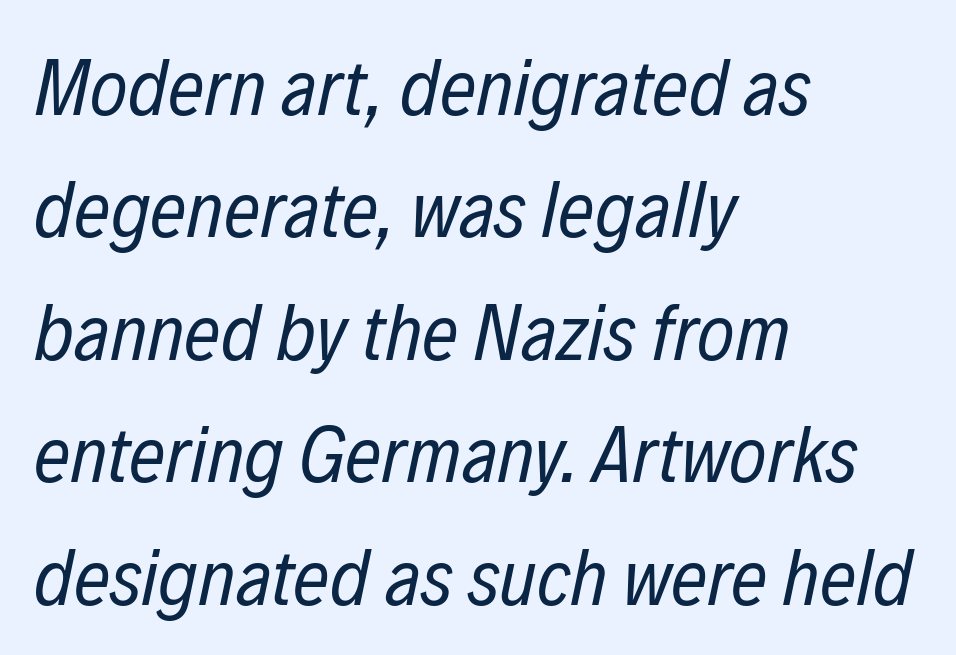
Tracking here is standard; glyphs follow each other at the usual distance. The foot of each line stays bare and open. The face used here is proportionally spaced, like ordinary book or web type. The font is comparable to plain body text, perhaps lighter. Each line starts at the same left margin while the right side varies. Successive baselines arrive at the customary interval.
